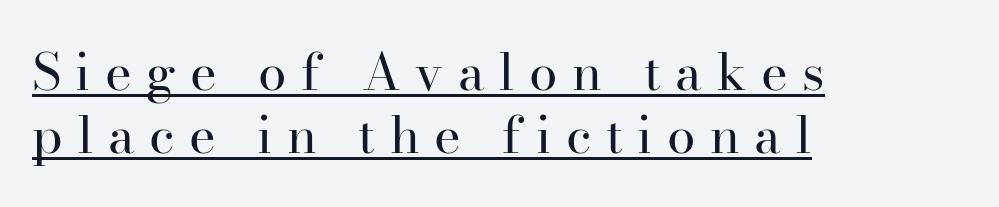
{"serif": "yes", "italic": "no", "bold": "no", "weight": "regular", "width": "normal", "stroke_contrast": "high", "x_height": "small", "monospaced": "no", "underline": "yes", "align": "left", "line_spacing_ratio": 1.24, "letter_spacing": "wide", "letter_spacing_em": 0.28, "glyph_px": 51}
